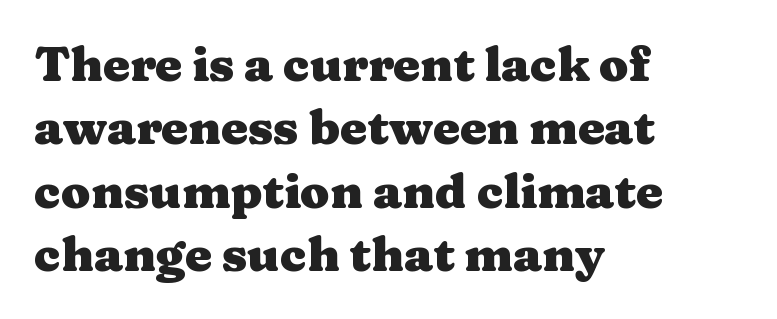
Short note: letters normally spaced. The paragraph shown leans on its left margin. Notice how the stems are strictly vertical — no italics here. The face used here is proportionally spaced, like ordinary book or web type. The face used here is seriffed, in the tradition of book romans. The lines sit at an ordinary, default distance from one another.
